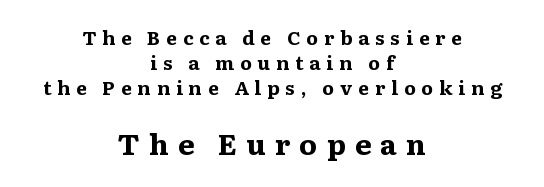
{"serif": "yes", "italic": "no", "bold": "yes", "weight": "bold", "width": "wide", "stroke_contrast": "medium", "x_height": "medium", "monospaced": "no", "underline": "no", "align": "center", "line_spacing": "normal", "line_spacing_ratio": 1.32, "letter_spacing": "wide", "letter_spacing_em": 0.31, "larger_block": "second", "size_ratio": 1.53, "glyph_px": 29}
